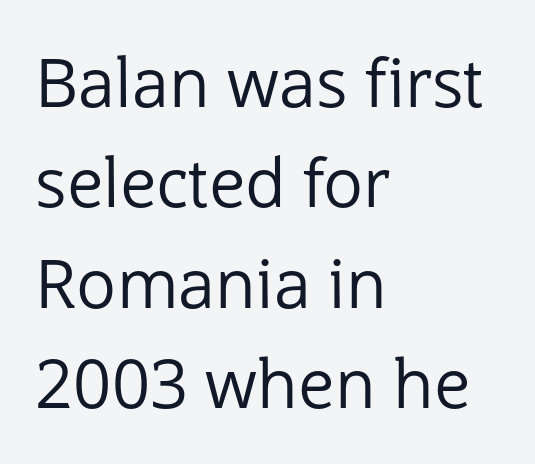
Examine the stroke ends and you'll find no serifs. Compared with a typical body face, this is equally light or lighter still. Is this a fixed-width face? No — the glyphs have proportional, varying widths. The rag falls on the right side of this text block.
